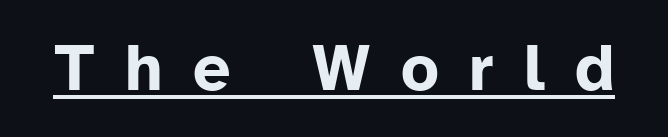
The image shows 66 px bold sans-serif type, upright; set unusually wide letter spacing (+0.46 em), underlined; low stroke contrast and a medium x-height.
